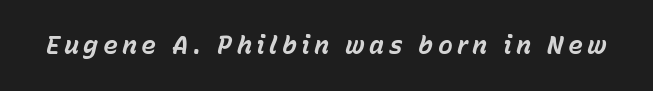
Q: Is the text bold? A: Yes.
Q: Is the text italic (slanted)? A: Yes, it leans right by about 15 degrees.
Q: Is the text underlined? A: No.
